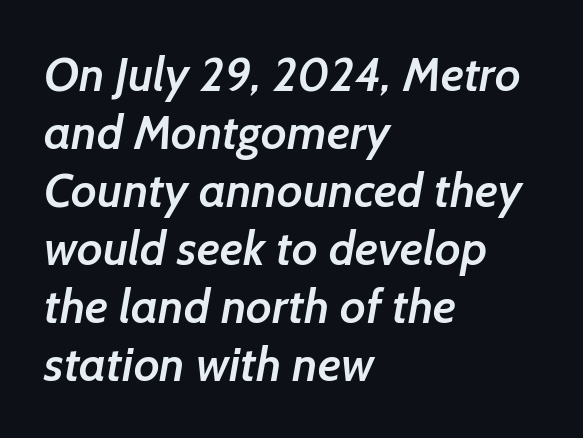
The typesetting leans somewhat heavy: a semibold. No word sits above an underline. Here the designer chose a conventional face with non-uniform glyph widths. The face used here is a sans, in the tradition of grotesques and geometrics. The setting favours the left margin, as ordinary paragraphs usually do. The tracking reads as untouched default to a designer's eye.
